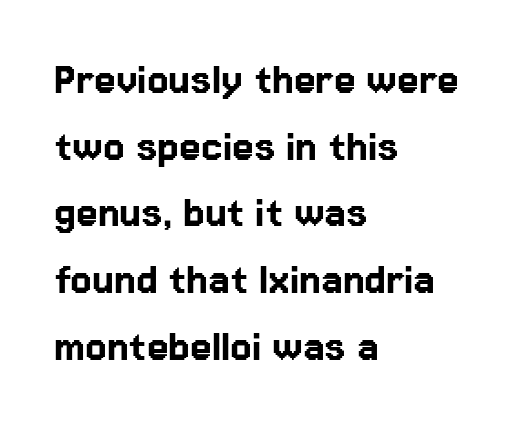
The image shows 49 px sans-serif type, upright; set left-aligned, normal line spacing (1.36x), normal letter spacing, not underlined; low stroke contrast and a medium x-height.
